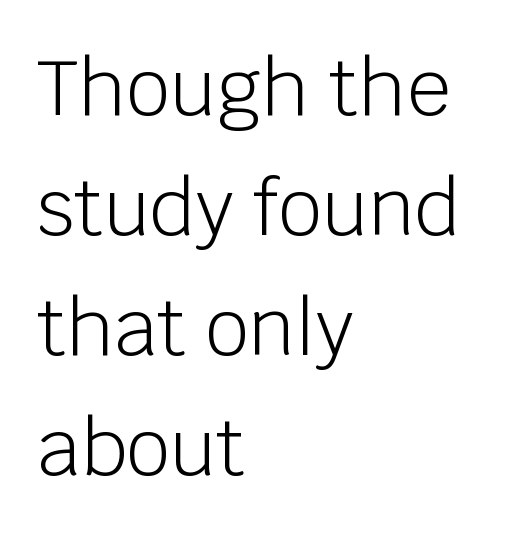
Q: Is the text bold? A: No.
Q: Is the text italic (slanted)? A: No, it is upright.
Q: Is the typeface a serif or a sans-serif typeface? A: Sans-serif.
Q: Is the text underlined? A: No.
Q: How is the paragraph aligned? A: Left-aligned.
Q: Is the spacing between letters normal or unusually wide? A: Normal.
Q: Is the spacing between lines tight, normal or loose? A: Normal.
Q: Width (condensed, normal, or wide)? A: Normal.
Q: Stroke contrast? A: Low.
Q: x-height? A: Large.
Q: Monospaced? A: No.
